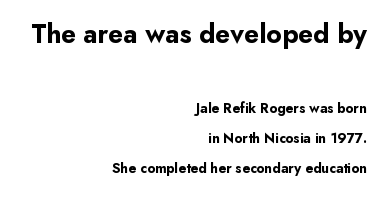
Q: Is the text bold? A: Yes.
Q: Is the text italic (slanted)? A: No, it is upright.
Q: Is the text underlined? A: No.
Q: How is the paragraph aligned? A: Right-aligned.
Q: Is the spacing between letters normal or unusually wide? A: Normal.
Q: Is the spacing between lines tight, normal or loose? A: Loose.
Q: Which block of text is set in a larger size, the first (top) or the second (bottom)? A: The first (top) one.
